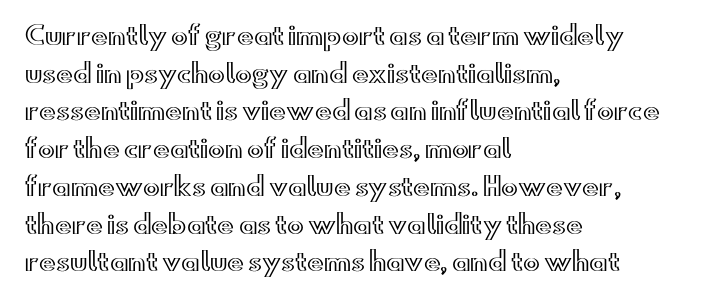
{"italic": "no", "underline": "no", "align": "left", "line_spacing": "normal", "line_spacing_ratio": 1.51, "letter_spacing": "normal", "letter_spacing_em": 0.0, "glyph_px": 25}
